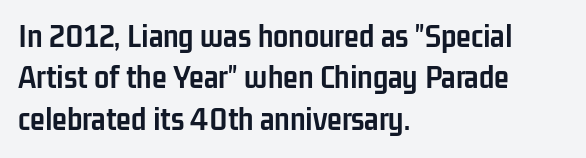
In terms of weight, the rendering is a true, heavy bold. The string is rendered with underlining switched off. Upright lettering throughout. There is no visible air inserted between adjacent glyphs. Letterform terminals end flat and unadorned throughout the passage. Looks like regular typesetting: each glyph gets only the width it needs.
